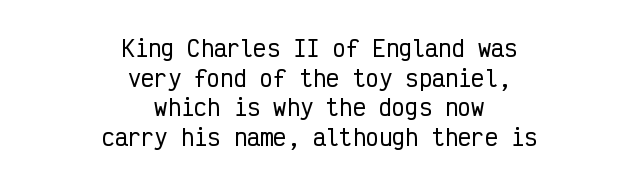
The image shows 22 px text type, upright; set centered, normal line spacing (1.35x), normal letter spacing, not underlined.
